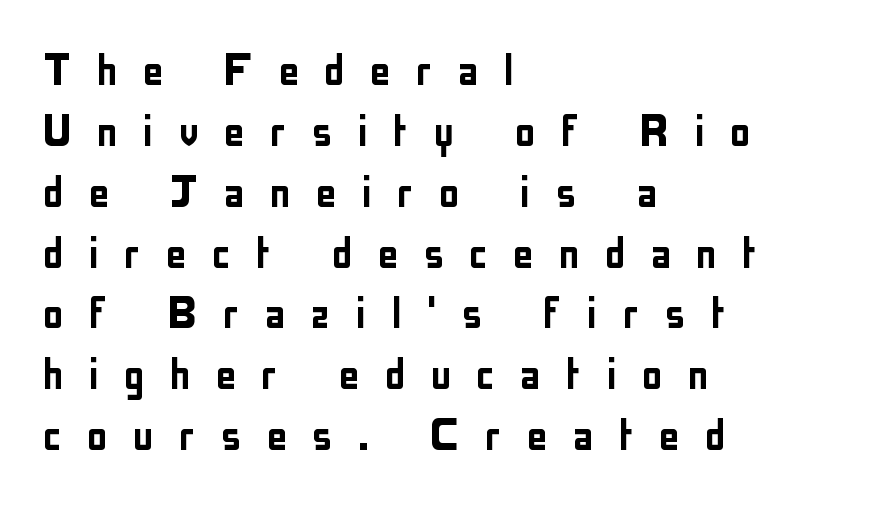
This is the regular roman posture of the typeface. The rendering uses natural spacing where letterforms have individual widths. Check under the words: just untouched page. Substantial extra tracking has been applied to these lines. Font category for this specimen: sans-serif.
